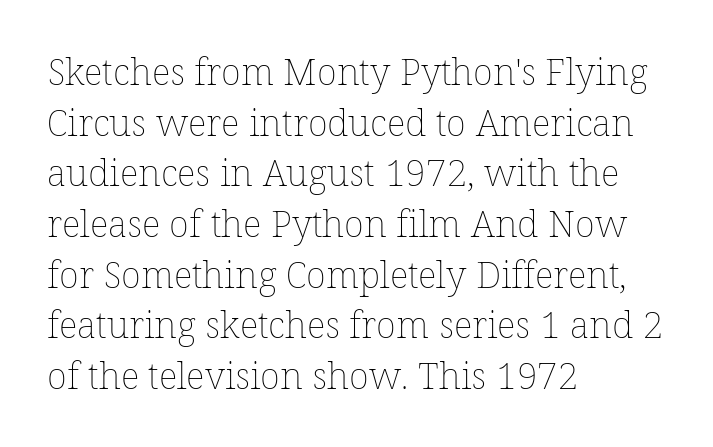
Q: Is the text bold? A: No.
Q: Is the text italic (slanted)? A: No, it is upright.
Q: Is the text underlined? A: No.
Q: How is the paragraph aligned? A: Left-aligned.
Q: Is the spacing between letters normal or unusually wide? A: Normal.
Q: Is the spacing between lines tight, normal or loose? A: Normal.
Q: Width (condensed, normal, or wide)? A: Normal.
Q: Stroke contrast? A: Low.
Q: x-height? A: Medium.
Q: Monospaced? A: No.
